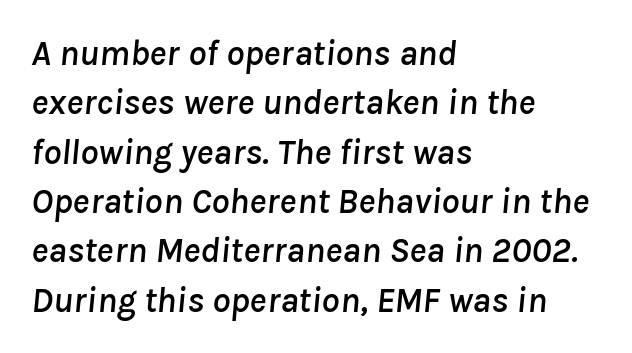
Plain, unruled lines of type. Vertically, the passage feels balanced, rows spaced as you'd expect. Short note: letters normally spaced. Style check: oblique. Proportional: the letters do not fall into vertical columns. Layout note: lines flush left.
